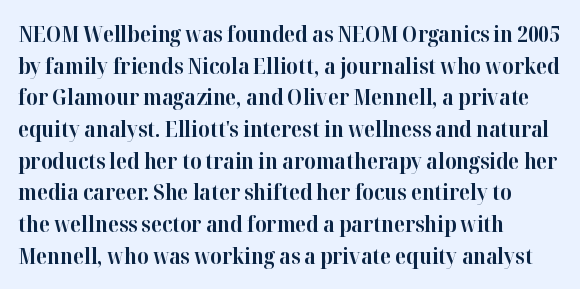
Beneath every word, the page is bare. Successive baselines arrive at the customary interval. It's the straight-up-and-down kind of type. Which margin do the lines hug? The left one — the right edge is uneven. Thick stems and heavy bowls — unmistakably bold.
